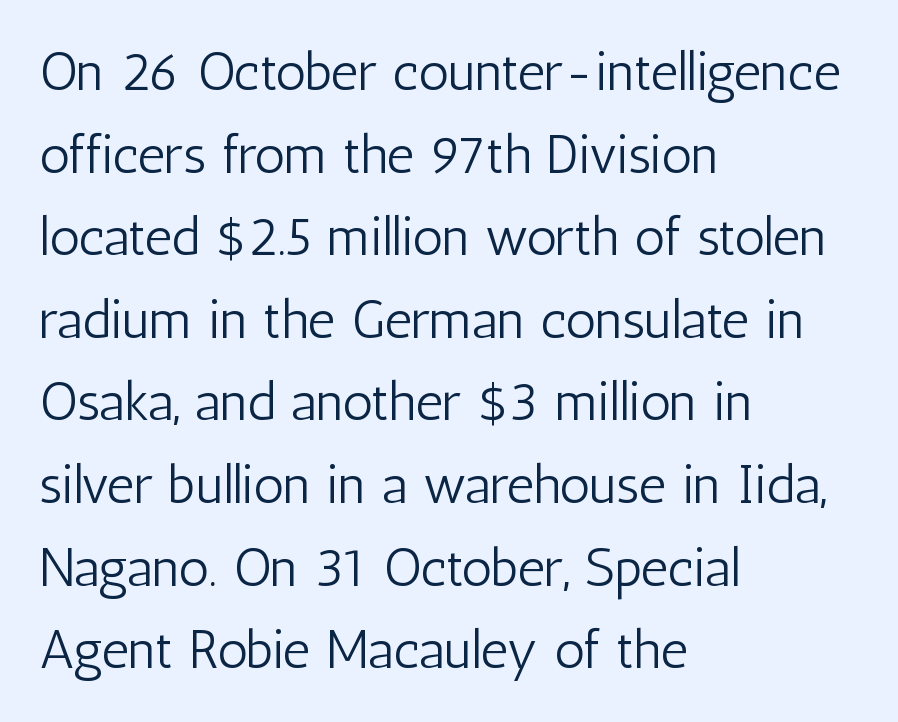
The image shows 54 px light, condensed sans-serif type, upright; set left-aligned, normal line spacing (1.53x), normal letter spacing, not underlined; low stroke contrast and a medium x-height.
